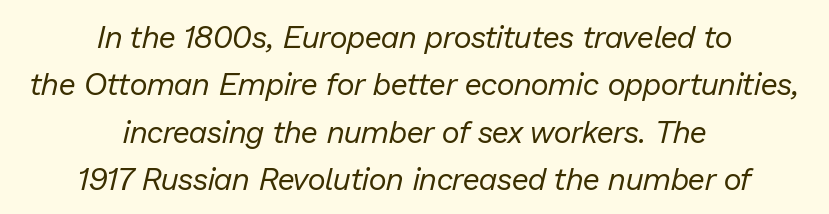
{"italic": "yes", "lean": "right", "slant_degrees": 13, "bold": "no", "weight": "regular", "width": "normal", "stroke_contrast": "low", "x_height": "medium", "monospaced": "no", "underline": "no", "align": "center", "line_spacing": "normal", "line_spacing_ratio": 1.53, "letter_spacing": "normal", "letter_spacing_em": 0.0, "glyph_px": 31}
